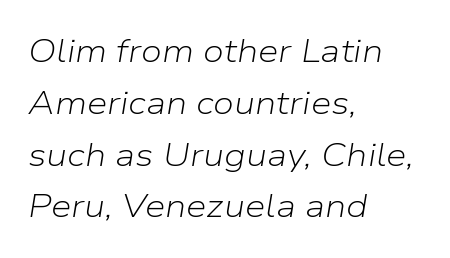
{"italic": "yes", "lean": "right", "slant_degrees": 9, "bold": "no", "weight": "light", "width": "normal", "stroke_contrast": "low", "x_height": "medium", "monospaced": "no", "underline": "no", "align": "left", "line_spacing": "normal", "line_spacing_ratio": 1.57, "letter_spacing": "normal", "letter_spacing_em": 0.0, "glyph_px": 33}
